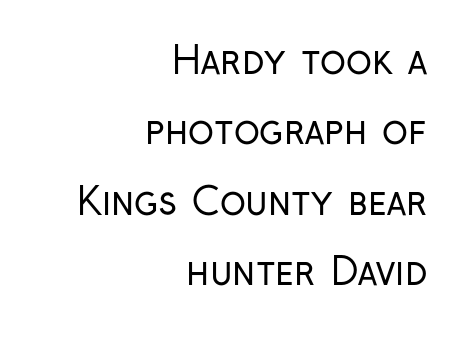
{"serif": "no", "italic": "no", "bold": "no", "weight": "regular", "width": "condensed", "stroke_contrast": "low", "x_height": "medium", "monospaced": "no", "underline": "no", "align": "right", "line_spacing_ratio": 1.85, "letter_spacing": "normal", "letter_spacing_em": 0.0, "glyph_px": 38}
